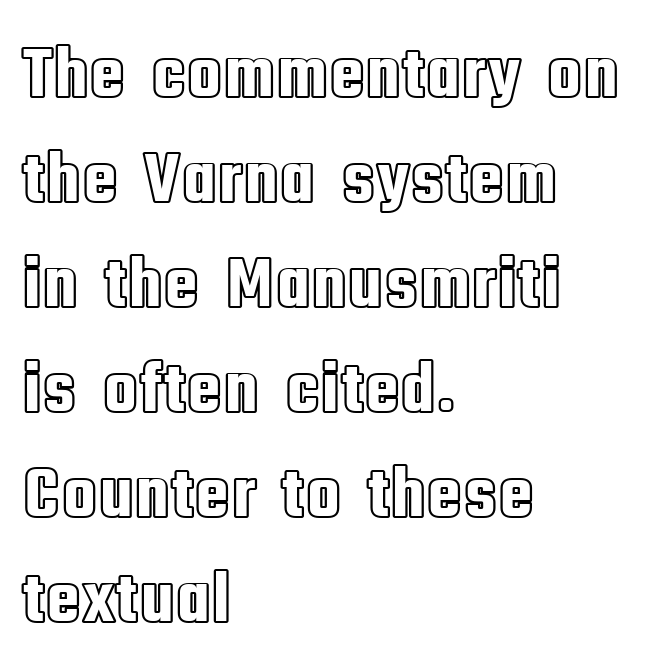
Character widths vary here, with narrow letters taking less room than wide ones. A classic flush-left, rag-right setting is used for this passage. Notice how descenders clear the ascenders below comfortably — that's standard leading. Notice how the stems are strictly vertical — no italics here. Underline: absent.
